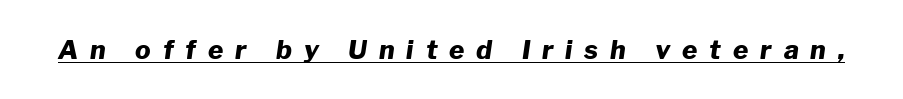
I'd describe the lettering as bold — thick and assertive. Words appear elongated and porous because spacing is wide. Rendered with sloped, italic letterforms. What decoration does the sample have? An underline.
